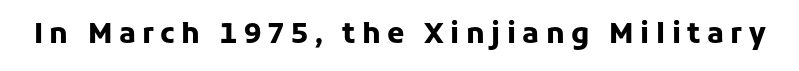
{"serif": "no", "italic": "no", "bold": "yes", "weight": "heavy", "width": "normal", "stroke_contrast": "low", "x_height": "medium", "monospaced": "no", "underline": "no", "letter_spacing": "wide", "letter_spacing_em": 0.23, "glyph_px": 28}
